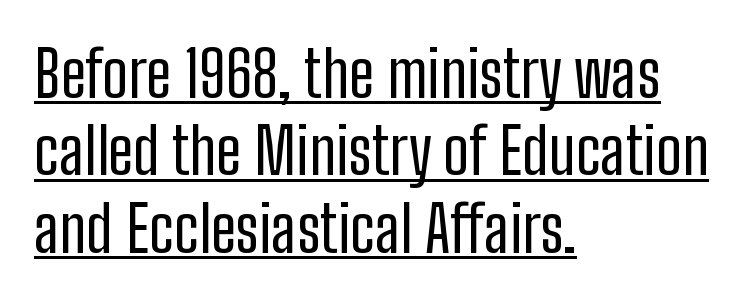
{"serif": "no", "italic": "no", "bold": "no", "weight": "regular", "width": "condensed", "stroke_contrast": "low", "x_height": "medium", "monospaced": "no", "underline": "yes", "align": "left", "line_spacing_ratio": 1.21, "letter_spacing": "normal", "letter_spacing_em": 0.0, "glyph_px": 64}
